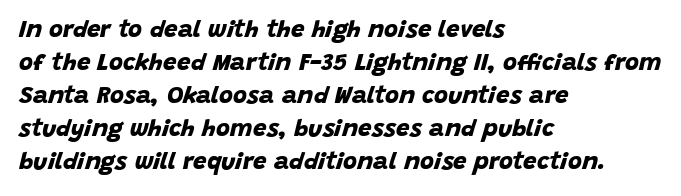
{"bold": "yes", "underline": "no", "align": "left", "line_spacing": "normal", "line_spacing_ratio": 1.38, "letter_spacing": "normal", "letter_spacing_em": 0.0, "glyph_px": 24}
